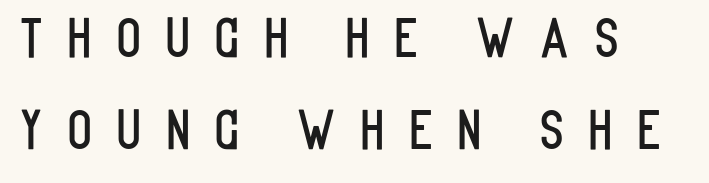
The image shows 52 px condensed sans-serif type, upright; set left-aligned, line spacing 1.77x, unusually wide letter spacing (+0.46 em), not underlined; low stroke contrast and a large x-height.
